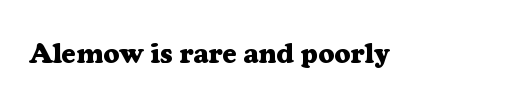
Q: Is the text bold? A: Yes.
Q: Is the text italic (slanted)? A: No, it is upright.
Q: Is the typeface a serif or a sans-serif typeface? A: Serif.
Q: Is the text underlined? A: No.
Q: Is the spacing between letters normal or unusually wide? A: Normal.
Q: Width (condensed, normal, or wide)? A: Normal.
Q: Stroke contrast? A: Low.
Q: x-height? A: Medium.
Q: Monospaced? A: No.
